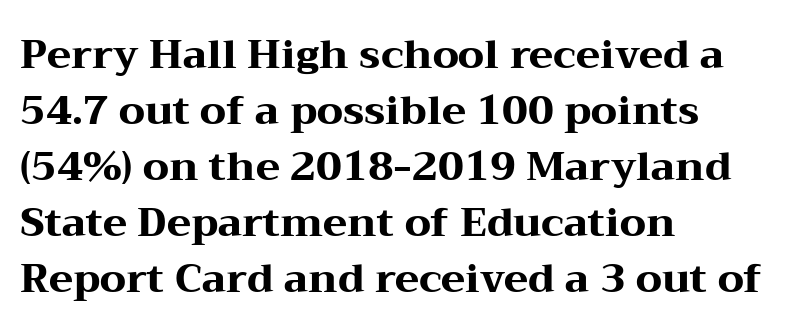
The image shows 40 px heavy, wide serif type, upright; set left-aligned, normal line spacing (1.4x), normal letter spacing, not underlined; medium stroke contrast and a medium x-height.
